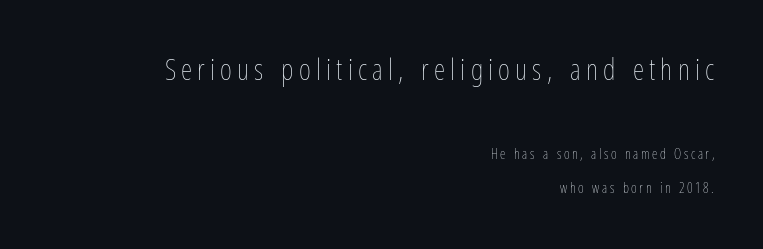
The image shows 29 px thin, condensed type, upright; set right-aligned, loose line spacing (2.46x), not underlined; the first (top) block is 2.07x larger; low stroke contrast and a medium x-height.
